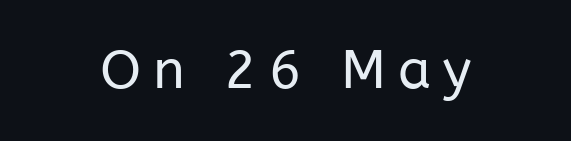
The image shows 54 px regular-weight sans-serif type, upright; set unusually wide letter spacing (+0.22 em), not underlined; low stroke contrast and a medium x-height.
